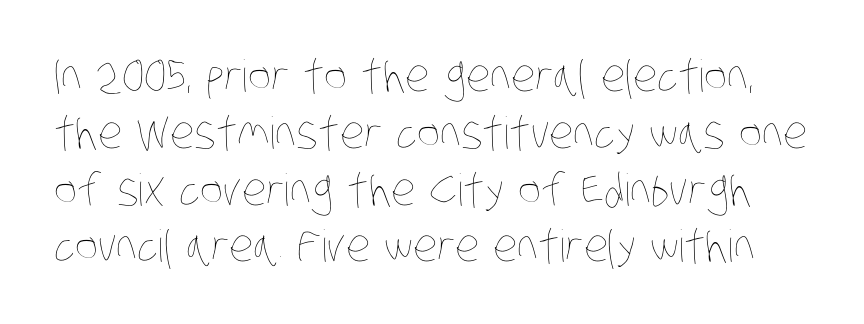
Q: Is the text bold? A: No.
Q: Is the text underlined? A: No.
Q: Is the spacing between letters normal or unusually wide? A: Normal.
Q: Is the spacing between lines tight, normal or loose? A: Normal.
Q: Width (condensed, normal, or wide)? A: Condensed.
Q: Stroke contrast? A: Low.
Q: x-height? A: Large.
Q: Monospaced? A: No.
